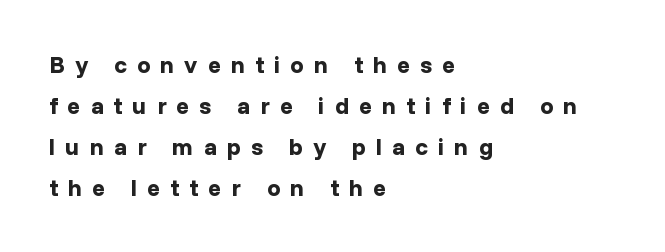
Q: Is the text bold? A: Yes.
Q: Is the text italic (slanted)? A: No, it is upright.
Q: Is the text underlined? A: No.
Q: How is the paragraph aligned? A: Left-aligned.
Q: Is the spacing between letters normal or unusually wide? A: Unusually wide.
